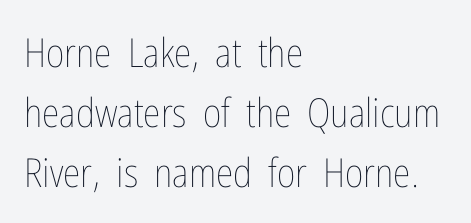
{"italic": "no", "bold": "no", "weight": "thin", "width": "condensed", "stroke_contrast": "low", "x_height": "medium", "monospaced": "no", "underline": "no", "align": "left", "line_spacing": "normal", "line_spacing_ratio": 1.5, "letter_spacing": "normal", "letter_spacing_em": 0.0, "glyph_px": 40}
